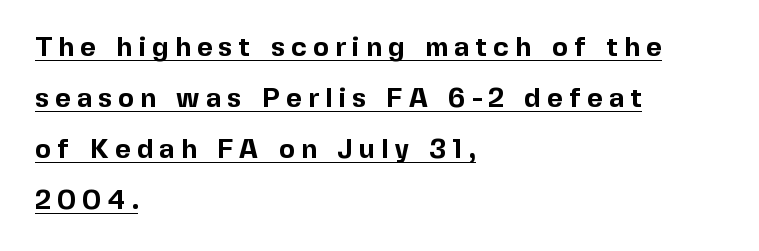
Q: Is the text bold? A: Yes.
Q: Is the text italic (slanted)? A: No, it is upright.
Q: Is the text underlined? A: Yes.
Q: How is the paragraph aligned? A: Left-aligned.
Q: Is the spacing between letters normal or unusually wide? A: Unusually wide.
